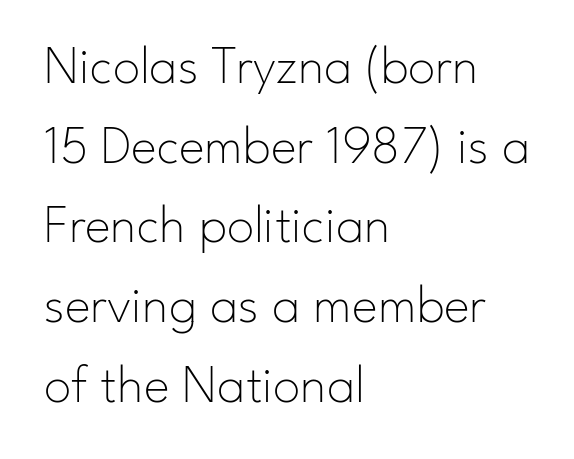
Leading matches the norm, producing a regular column. Decoration check: the copy has no underline. Spacing verdict: proportional, widths tailored to each character. Characters follow at the spacing the type designer built in. Each line starts at the same left margin while the right side varies. The type family on display is of the sans-serif kind.
